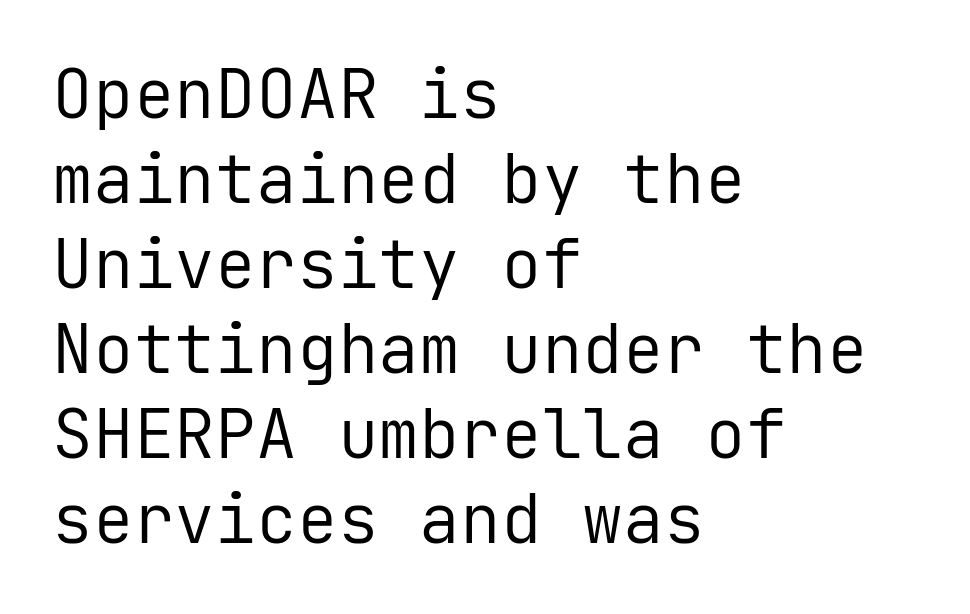
{"serif": "no", "italic": "no", "bold": "no", "weight": "regular", "width": "normal", "stroke_contrast": "low", "x_height": "medium", "monospaced": "yes", "underline": "no", "align": "left", "line_spacing": "normal", "line_spacing_ratio": 1.25, "letter_spacing": "normal", "letter_spacing_em": 0.0, "glyph_px": 68}
